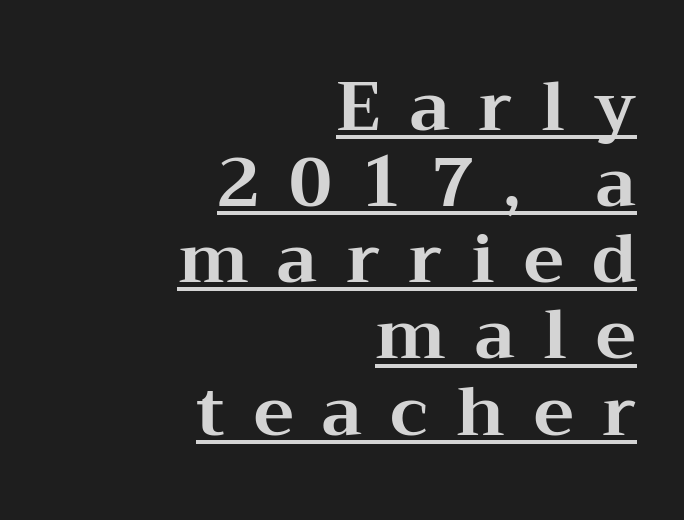
The face used here appears with an underline applied. Italic: no, the glyphs are upright roman. The letters are bold, with thick, heavy strokes. The ragged edge is on the left, which tells us the setting is flush right. The letters are spread apart with noticeably loose tracking.
